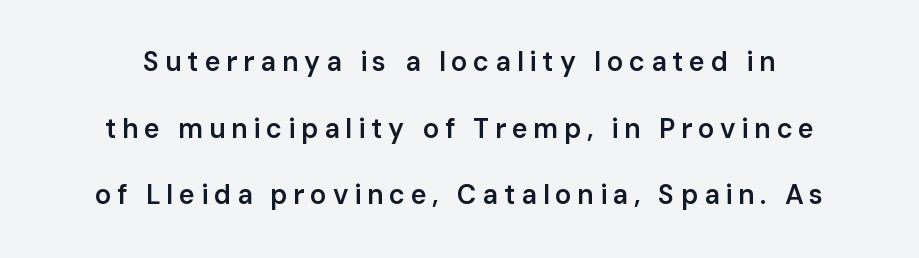
{"italic": "no", "bold": "semi", "underline": "no", "line_spacing": "loose", "line_spacing_ratio": 2.47, "letter_spacing": "wide", "letter_spacing_em": 0.21, "glyph_px": 27}
